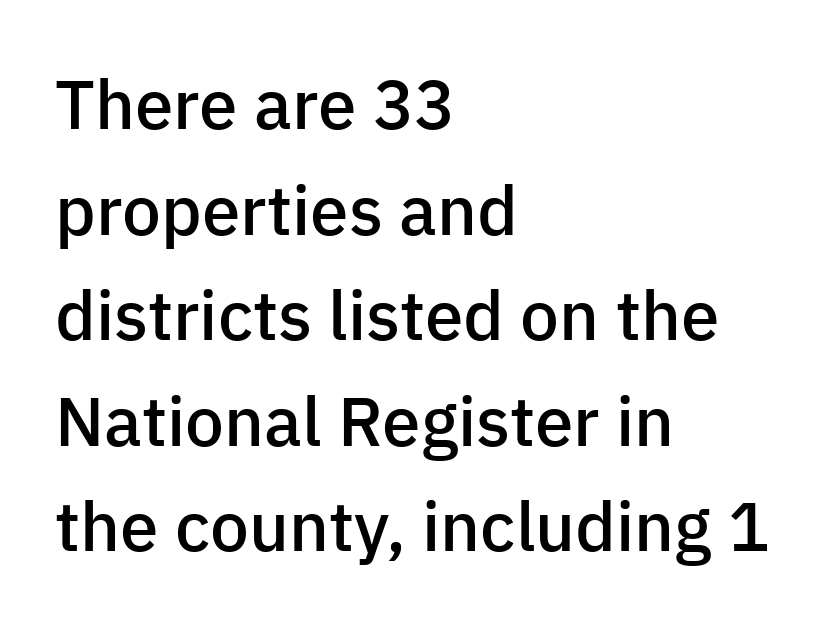
The image shows 69 px semibold sans-serif type, upright; set left-aligned, normal line spacing (1.53x), normal letter spacing, not underlined; low stroke contrast and a medium x-height.
